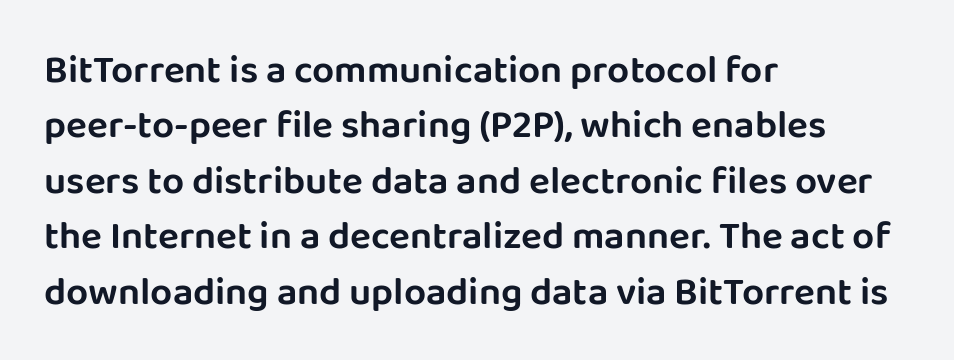
This rendering features lettering with no underline. Caption: standard tracking, unaltered. Honestly, the row spacing looks completely unremarkable. Varying glyph widths throughout — classic text-font behaviour. Is the block centered? No — it sits flush against the left margin. Ascenders rise straight up at ninety degrees.
